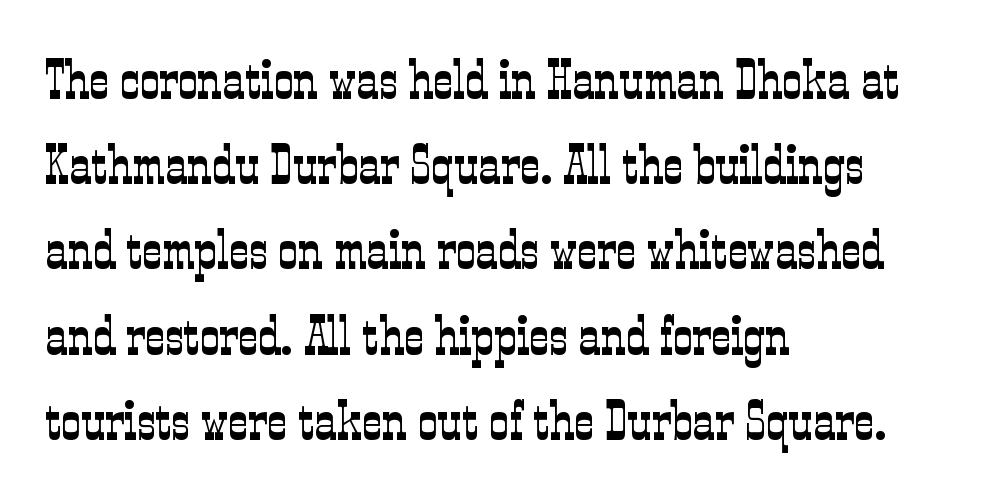
{"serif": "yes", "italic": "no", "bold": "no", "weight": "light", "width": "condensed", "stroke_contrast": "low", "x_height": "medium", "monospaced": "no", "underline": "no", "align": "left", "line_spacing": "normal", "line_spacing_ratio": 1.55, "letter_spacing": "normal", "letter_spacing_em": 0.0, "glyph_px": 55}
